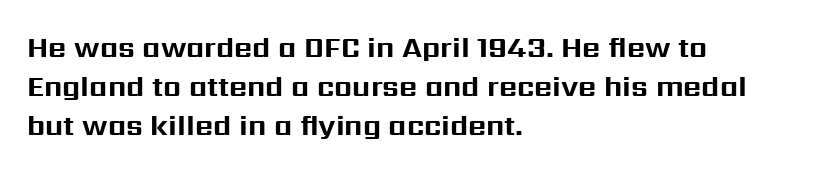
The text block is weighted toward the left margin, trailing off unevenly rightward. Vertical strokes here are truly vertical. This is sans-serif lettering, the kind often seen on screens and signage. The gaps between neighbouring characters are ordinary and unremarkable.
